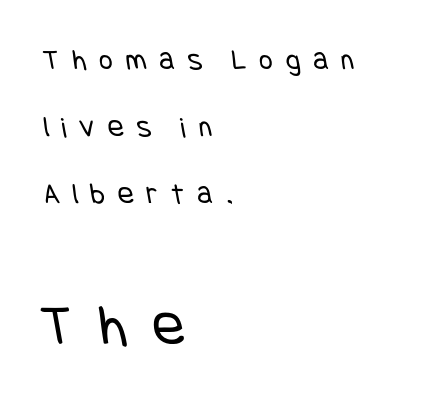
{"serif": "no", "bold": "no", "weight": "regular", "width": "condensed", "stroke_contrast": "low", "x_height": "large", "underline": "no", "align": "left", "line_spacing": "loose", "line_spacing_ratio": 2.24, "letter_spacing": "wide", "letter_spacing_em": 0.43, "larger_block": "second", "size_ratio": 2.0, "glyph_px": 60}
